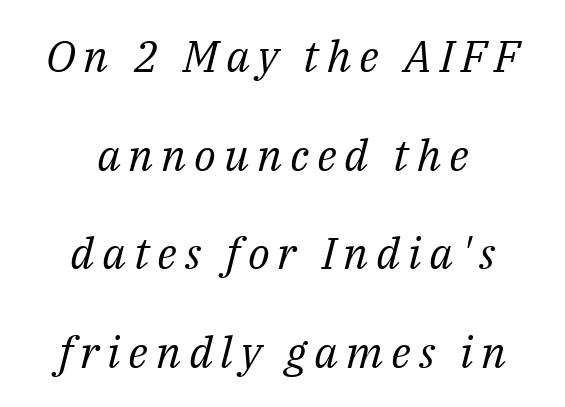
{"serif": "yes", "italic": "yes", "lean": "right", "slant_degrees": 14, "bold": "no", "weight": "regular", "width": "normal", "stroke_contrast": "medium", "x_height": "medium", "monospaced": "no", "underline": "no", "align": "center", "line_spacing": "loose", "line_spacing_ratio": 2.24, "glyph_px": 44}
